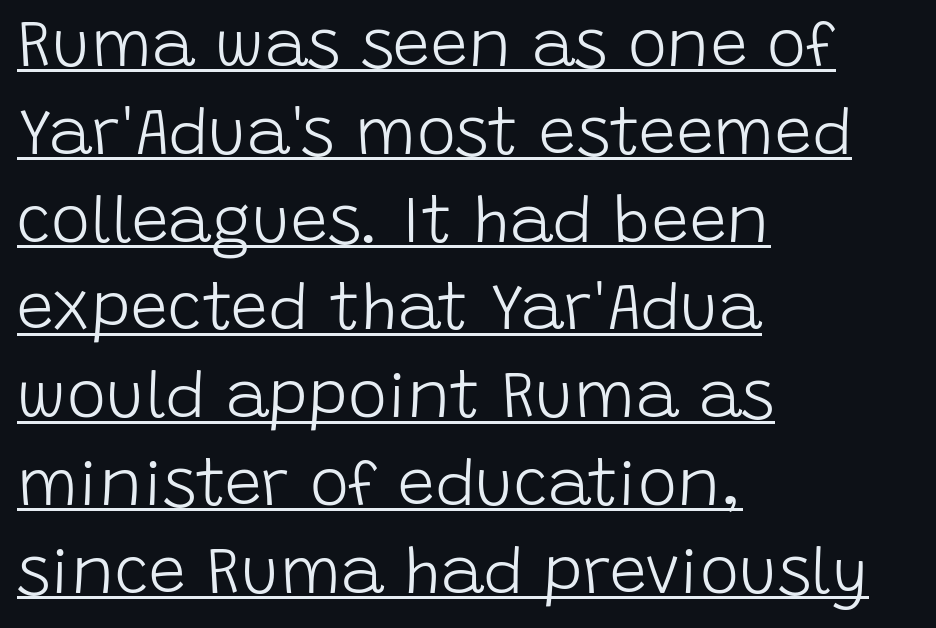
Q: Is the text bold? A: No.
Q: Is the text italic (slanted)? A: No, it is upright.
Q: Is the typeface a serif or a sans-serif typeface? A: Sans-serif.
Q: Is the text underlined? A: Yes.
Q: How is the paragraph aligned? A: Left-aligned.
Q: Is the spacing between letters normal or unusually wide? A: Normal.
Q: Is the spacing between lines tight, normal or loose? A: Normal.
Q: Width (condensed, normal, or wide)? A: Normal.
Q: Stroke contrast? A: Low.
Q: x-height? A: Large.
Q: Monospaced? A: No.
